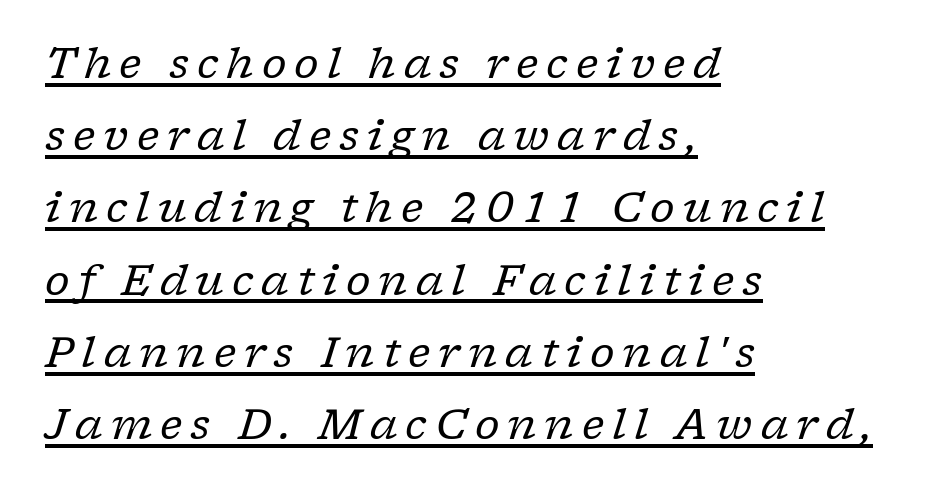
{"serif": "yes", "italic": "yes", "lean": "right", "slant_degrees": 17, "bold": "no", "weight": "regular", "width": "normal", "stroke_contrast": "low", "x_height": "medium", "monospaced": "no", "underline": "yes", "align": "left", "line_spacing_ratio": 1.72, "glyph_px": 42}
